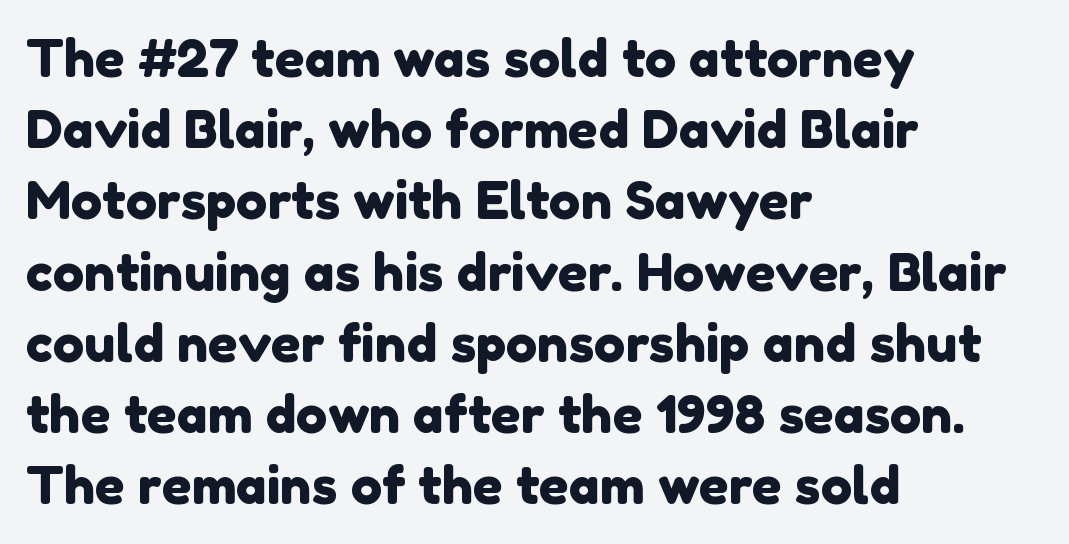
{"serif": "no", "width": "normal", "stroke_contrast": "low", "x_height": "medium", "monospaced": "no", "underline": "no", "align": "left", "line_spacing": "normal", "line_spacing_ratio": 1.37, "letter_spacing": "normal", "letter_spacing_em": 0.0, "glyph_px": 52}
